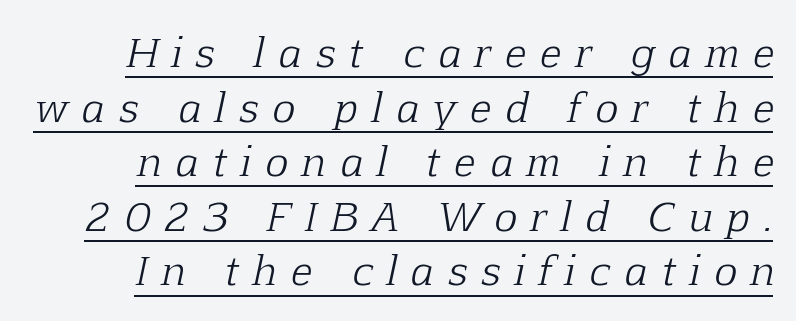
Q: Is the text bold? A: No.
Q: Is the text italic (slanted)? A: Yes, it leans right by about 12 degrees.
Q: Is the typeface a serif or a sans-serif typeface? A: Serif.
Q: Is the text underlined? A: Yes.
Q: Is the spacing between letters normal or unusually wide? A: Unusually wide.
Q: Is the spacing between lines tight, normal or loose? A: Normal.
Q: Width (condensed, normal, or wide)? A: Normal.
Q: Stroke contrast? A: Low.
Q: x-height? A: Medium.
Q: Monospaced? A: No.
